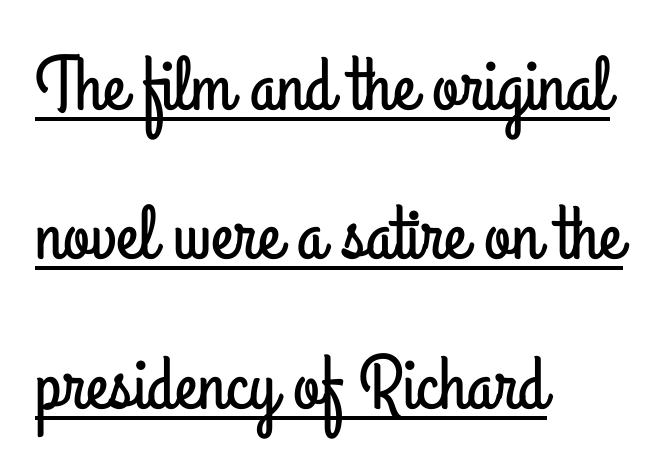
The ragged edge is on the right, which tells us the setting is flush left. Think of a printed novel: that variable character pitch is what you see here. A typesetter would call this leading open, well beyond the default. The rendering shows plain stroke endings on the letterforms — a sans-serif design. Here the glyphs are tracked normally, forming tight word shapes.
